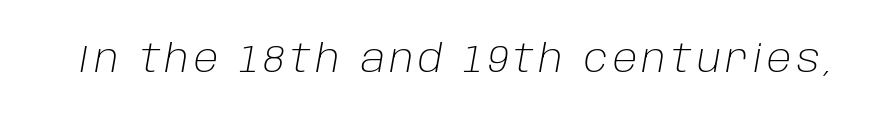
Stems here are at most as thick as an everyday book face. A typesetter would mark this as italic. Varying glyph widths throughout — classic text-font behaviour. Anything drawn beneath the words? Only blank space.
